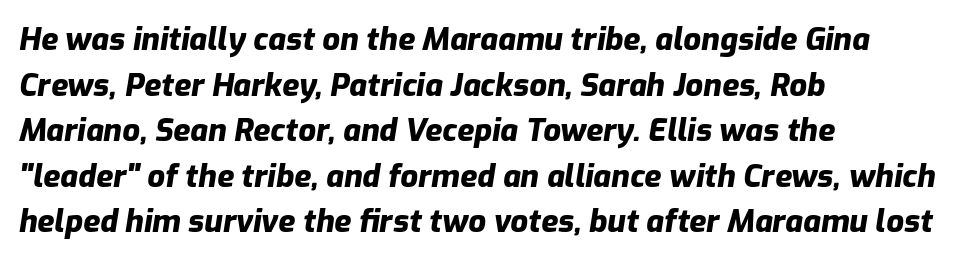
The image shows 31 px heavy type, italic (leaning right); set left-aligned, normal line spacing (1.47x), normal letter spacing, not underlined; low stroke contrast and a medium x-height.
